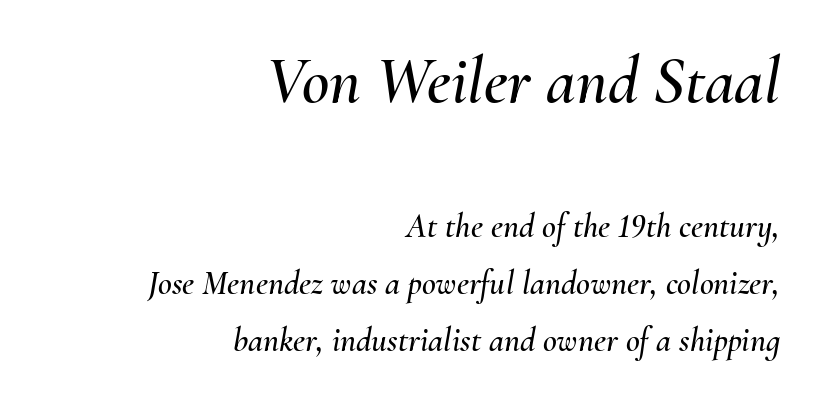
These lines are set flush right with a ragged left edge. The face used here is proportionally spaced, like ordinary book or web type. A student would notice the top passage is typeset larger than what follows. Short note: letters normally spaced.
